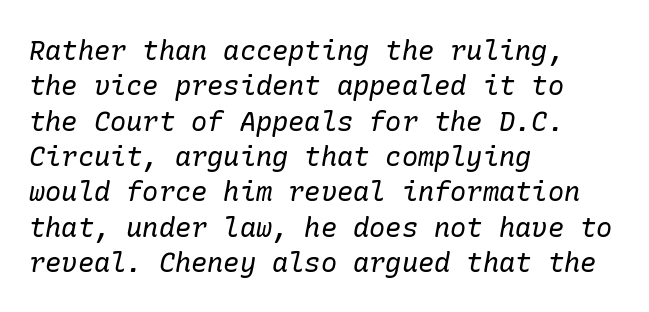
The image shows 27 px text type, italic (leaning right); set left-aligned, normal line spacing (1.31x), normal letter spacing, not underlined.
